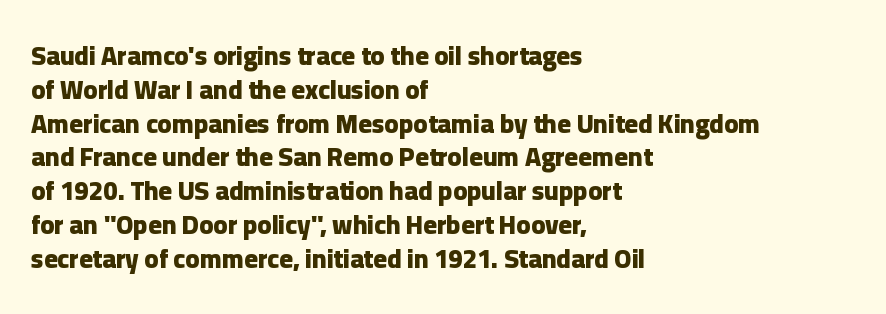
The image shows 26 px bold type, upright; set left-aligned, normal line spacing (1.3x), normal letter spacing, not underlined.
